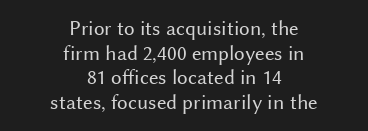
Q: Is the text bold? A: No.
Q: Is the text italic (slanted)? A: No, it is upright.
Q: Is the text underlined? A: No.
Q: How is the paragraph aligned? A: Centered.
Q: Is the spacing between letters normal or unusually wide? A: Normal.
